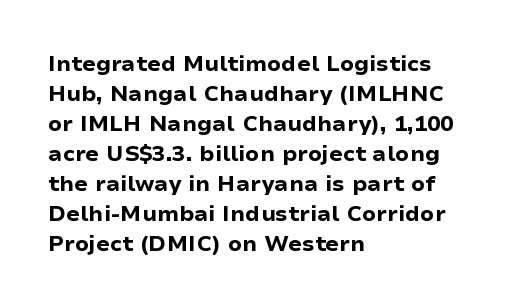
Q: Is the text bold? A: Yes.
Q: Is the text italic (slanted)? A: No, it is upright.
Q: Is the text underlined? A: No.
Q: How is the paragraph aligned? A: Left-aligned.
Q: Is the spacing between letters normal or unusually wide? A: Normal.
Q: Is the spacing between lines tight, normal or loose? A: Normal.
